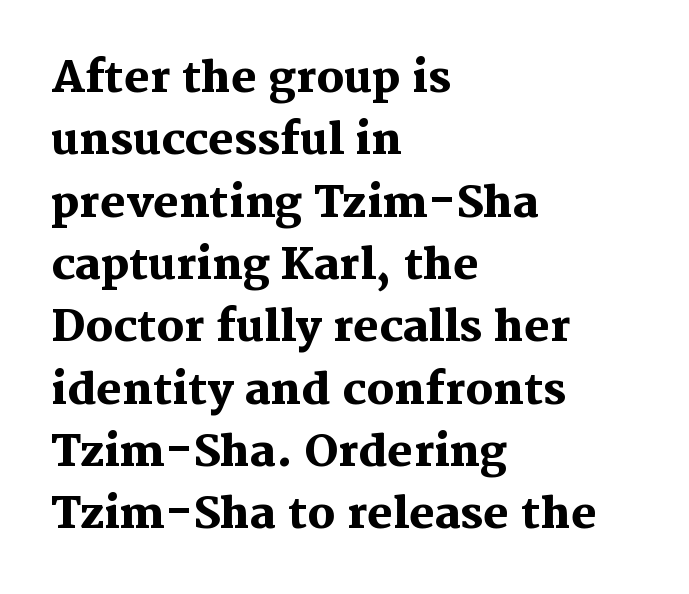
The image shows 43 px heavy serif type, upright; set left-aligned, normal line spacing (1.45x), normal letter spacing, not underlined; medium stroke contrast and a medium x-height.
